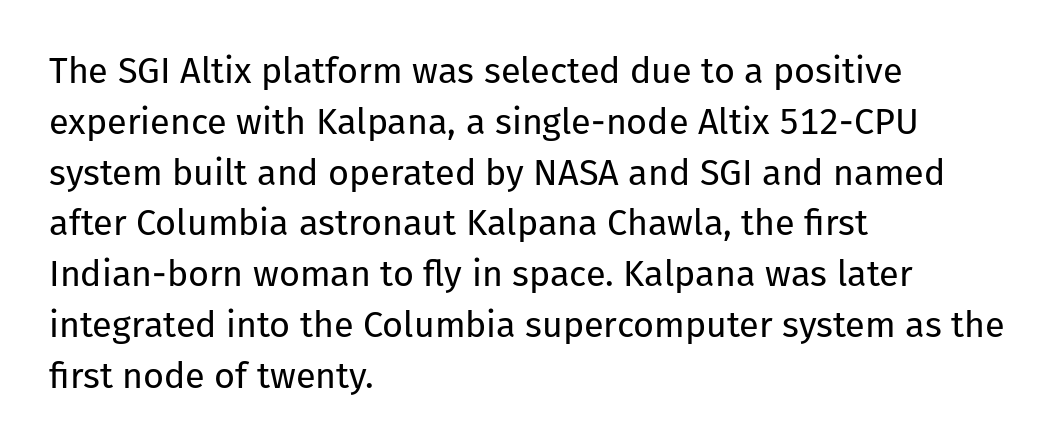
Q: Is the text bold? A: No.
Q: Is the text italic (slanted)? A: No, it is upright.
Q: Is the typeface a serif or a sans-serif typeface? A: Sans-serif.
Q: Is the text underlined? A: No.
Q: How is the paragraph aligned? A: Left-aligned.
Q: Is the spacing between letters normal or unusually wide? A: Normal.
Q: Is the spacing between lines tight, normal or loose? A: Normal.
Q: Width (condensed, normal, or wide)? A: Normal.
Q: Stroke contrast? A: Low.
Q: x-height? A: Medium.
Q: Monospaced? A: No.
